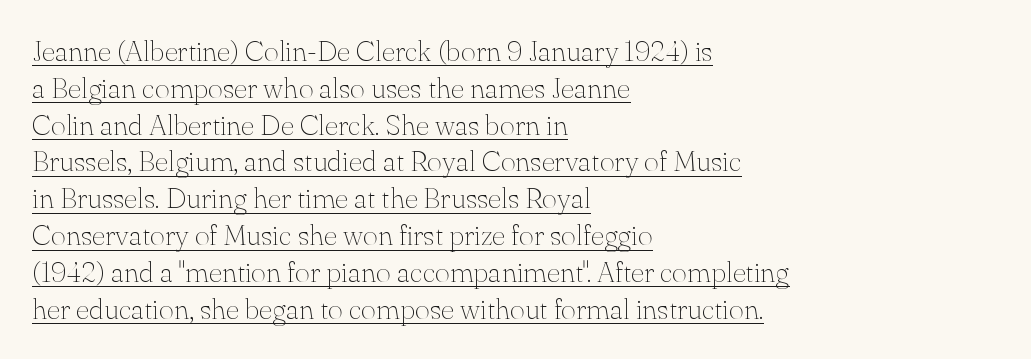
Each word holds together tightly as a unit, with standard inter-letter gaps. It's the straight-up-and-down kind of type. Vertical spacing — default. On a weight scale, this lands at 450 or below.
